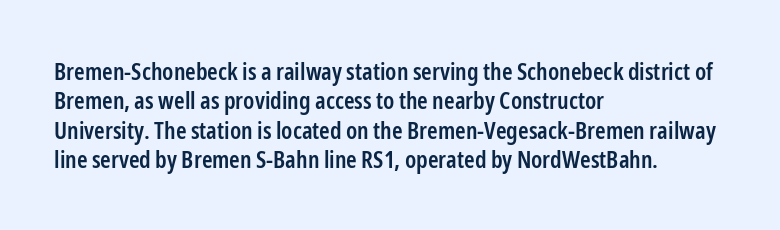
{"italic": "no", "bold": "semi", "underline": "no", "align": "left", "line_spacing_ratio": 1.22, "letter_spacing": "normal", "letter_spacing_em": 0.0, "glyph_px": 24}
